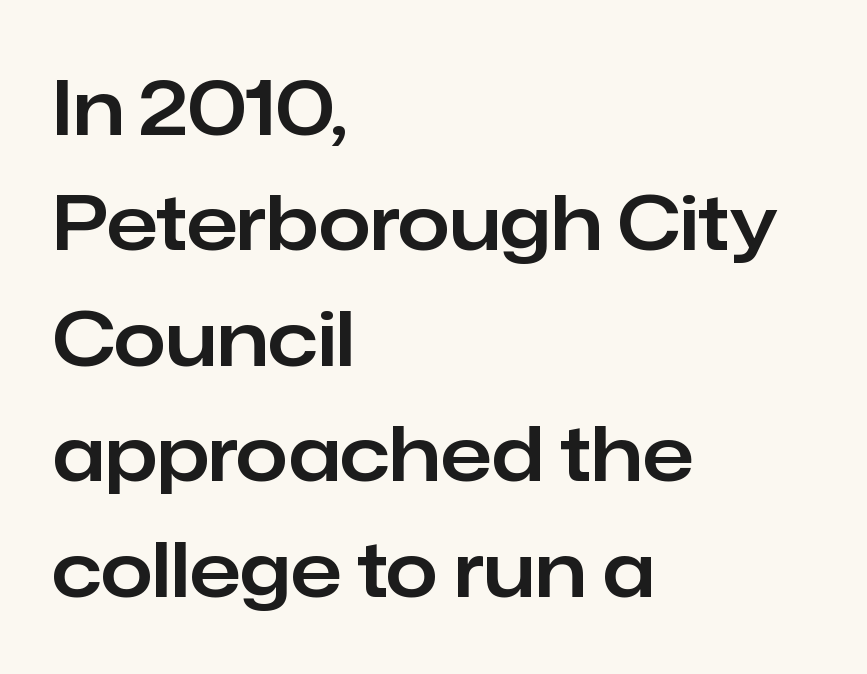
Q: Is the text italic (slanted)? A: No, it is upright.
Q: Is the typeface a serif or a sans-serif typeface? A: Sans-serif.
Q: Is the text underlined? A: No.
Q: How is the paragraph aligned? A: Left-aligned.
Q: Is the spacing between letters normal or unusually wide? A: Normal.
Q: Is the spacing between lines tight, normal or loose? A: Normal.
Q: Width (condensed, normal, or wide)? A: Normal.
Q: Stroke contrast? A: Low.
Q: x-height? A: Medium.
Q: Monospaced? A: No.
